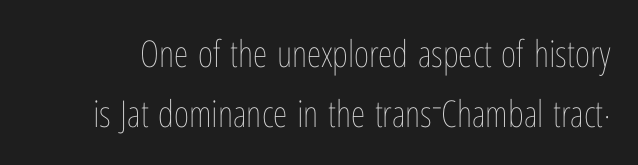
The image shows 37 px thin, condensed type, upright; set normal line spacing (1.61x), normal letter spacing, not underlined; low stroke contrast and a medium x-height.
